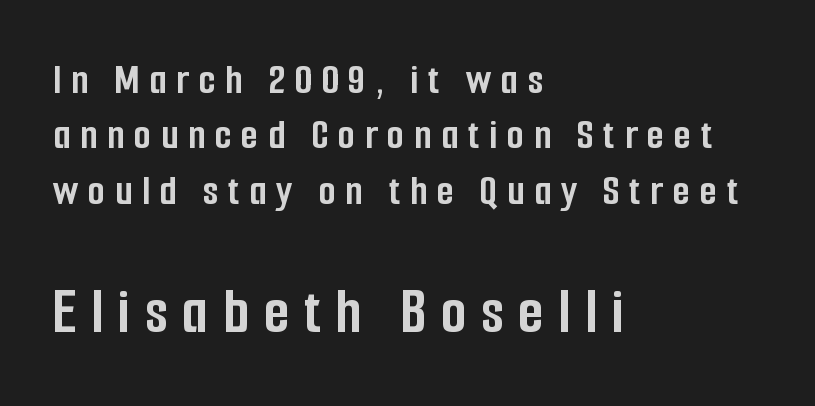
Q: Is the text bold? A: Yes.
Q: Is the text italic (slanted)? A: No, it is upright.
Q: Is the typeface a serif or a sans-serif typeface? A: Sans-serif.
Q: Is the text underlined? A: No.
Q: How is the paragraph aligned? A: Left-aligned.
Q: Is the spacing between letters normal or unusually wide? A: Unusually wide.
Q: Is the spacing between lines tight, normal or loose? A: Normal.
Q: Which block of text is set in a larger size, the first (top) or the second (bottom)? A: The second (bottom) one.
Q: Width (condensed, normal, or wide)? A: Condensed.
Q: Stroke contrast? A: Low.
Q: x-height? A: Medium.
Q: Monospaced? A: No.
